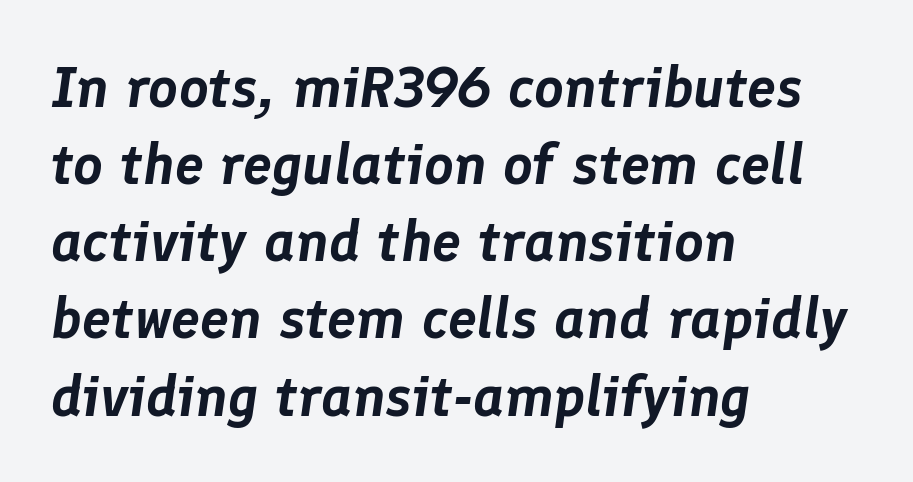
Q: Is the text italic (slanted)? A: Yes, it leans right by about 8 degrees.
Q: Is the text underlined? A: No.
Q: How is the paragraph aligned? A: Left-aligned.
Q: Is the spacing between letters normal or unusually wide? A: Normal.
Q: Is the spacing between lines tight, normal or loose? A: Normal.
Q: Width (condensed, normal, or wide)? A: Normal.
Q: Stroke contrast? A: Low.
Q: x-height? A: Medium.
Q: Monospaced? A: No.
